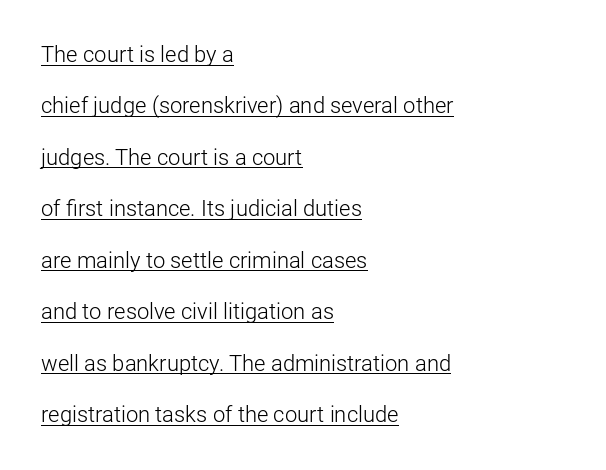
The weight would be labelled regular, book, light, or lighter still. This sample is left-justified, so line endings fall wherever the words run out. No extra tracking has been applied to these lines. Somebody hit Ctrl+U on this one — the words are underlined.
